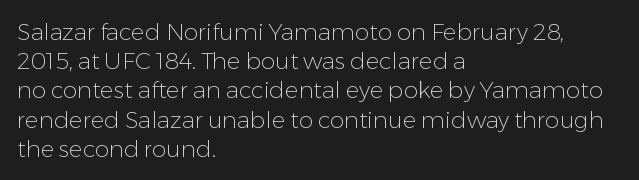
Q: Is the text bold? A: No.
Q: Is the text italic (slanted)? A: No, it is upright.
Q: Is the text underlined? A: No.
Q: How is the paragraph aligned? A: Left-aligned.
Q: Is the spacing between letters normal or unusually wide? A: Normal.
Q: Is the spacing between lines tight, normal or loose? A: Normal.
